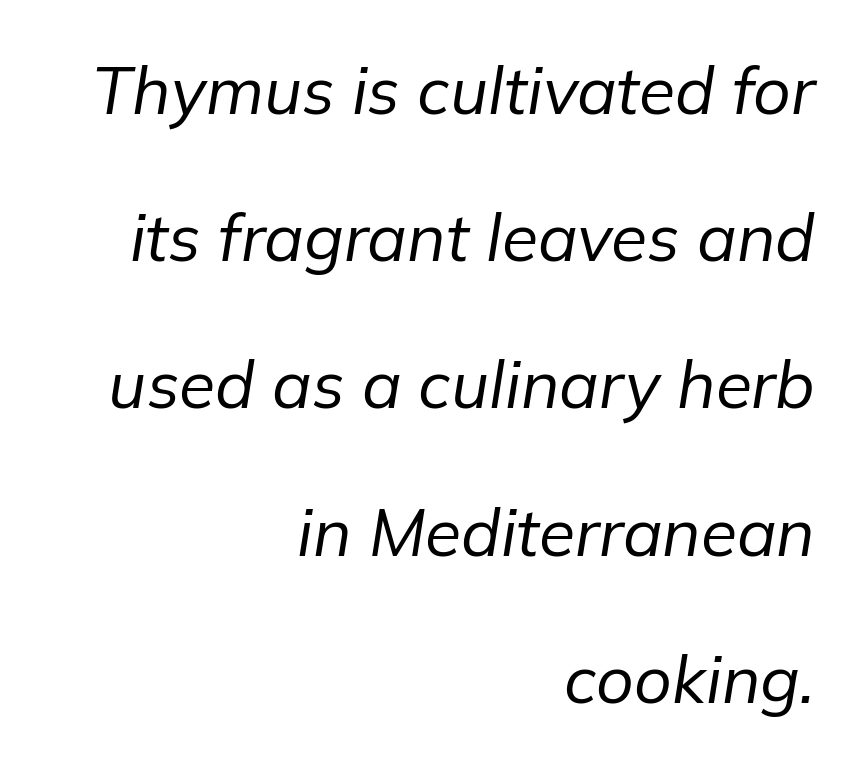
The image shows 66 px regular-weight type, italic (leaning right); set right-aligned, loose line spacing (2.23x), normal letter spacing, not underlined; low stroke contrast and a medium x-height.
